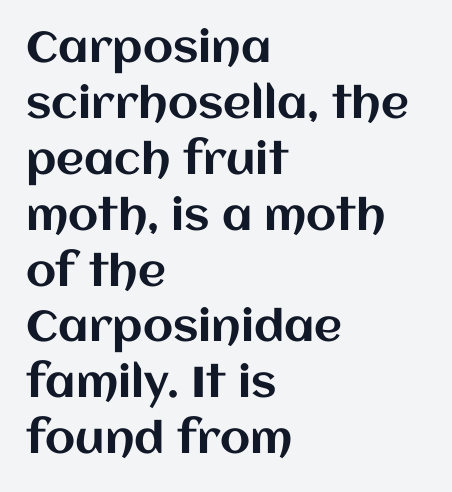
{"italic": "no", "width": "normal", "stroke_contrast": "medium", "x_height": "large", "monospaced": "no", "underline": "no", "align": "left", "line_spacing": "normal", "line_spacing_ratio": 1.3, "letter_spacing": "normal", "letter_spacing_em": 0.0, "glyph_px": 43}
